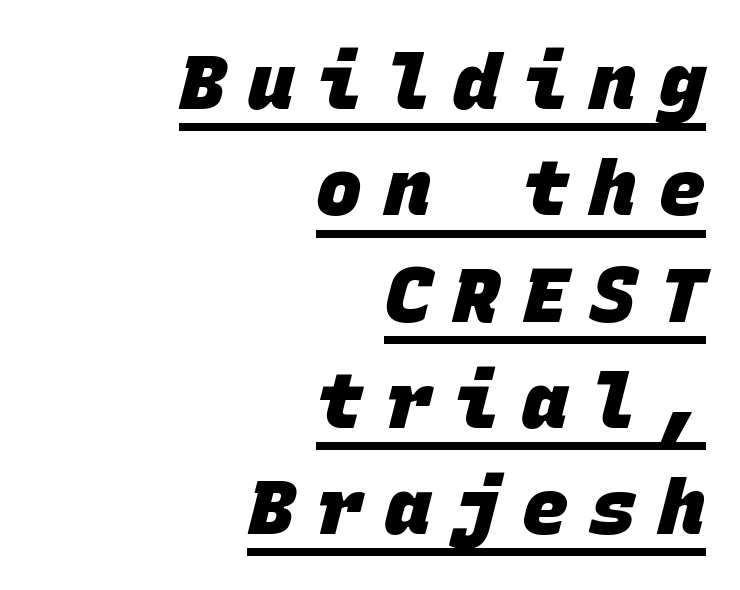
Q: Is the text bold? A: Yes.
Q: Is the typeface a serif or a sans-serif typeface? A: Sans-serif.
Q: Is the text underlined? A: Yes.
Q: How is the paragraph aligned? A: Right-aligned.
Q: Is the spacing between letters normal or unusually wide? A: Unusually wide.
Q: Is the spacing between lines tight, normal or loose? A: Normal.
Q: Width (condensed, normal, or wide)? A: Normal.
Q: Stroke contrast? A: Low.
Q: x-height? A: Large.
Q: Monospaced? A: Yes.
